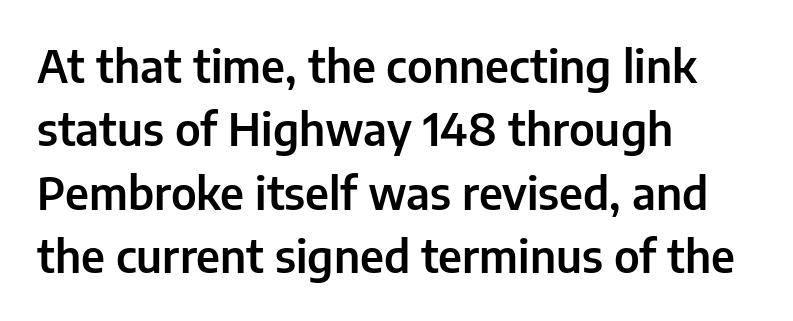
Q: Is the text italic (slanted)? A: No, it is upright.
Q: Is the typeface a serif or a sans-serif typeface? A: Sans-serif.
Q: Is the text underlined? A: No.
Q: How is the paragraph aligned? A: Left-aligned.
Q: Is the spacing between letters normal or unusually wide? A: Normal.
Q: Is the spacing between lines tight, normal or loose? A: Normal.
Q: Width (condensed, normal, or wide)? A: Normal.
Q: Stroke contrast? A: Low.
Q: x-height? A: Medium.
Q: Monospaced? A: No.
